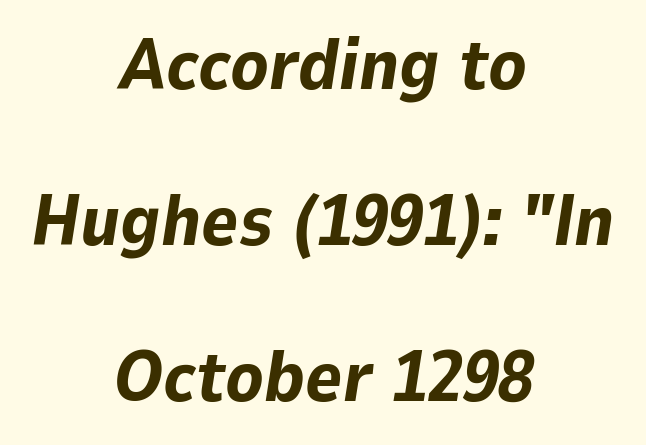
{"italic": "yes", "lean": "right", "slant_degrees": 9, "bold": "yes", "weight": "bold", "width": "normal", "stroke_contrast": "low", "x_height": "medium", "monospaced": "no", "underline": "no", "align": "center", "line_spacing": "loose", "line_spacing_ratio": 2.2, "letter_spacing": "normal", "letter_spacing_em": 0.0, "glyph_px": 71}
